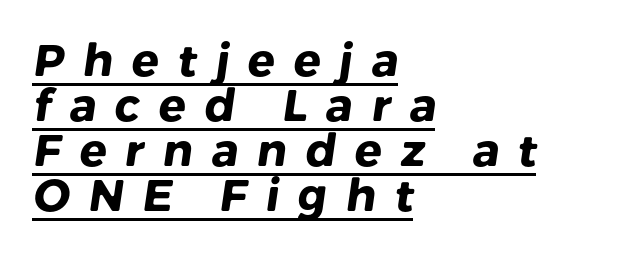
The image shows 45 px heavy sans-serif type; set left-aligned, tight line spacing (1.0x), unusually wide letter spacing (+0.41 em), underlined; low stroke contrast and a medium x-height.
